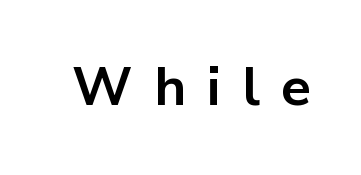
Q: Is the text bold? A: Yes.
Q: Is the text italic (slanted)? A: No, it is upright.
Q: Is the typeface a serif or a sans-serif typeface? A: Sans-serif.
Q: Is the text underlined? A: No.
Q: Is the spacing between letters normal or unusually wide? A: Unusually wide.
Q: Width (condensed, normal, or wide)? A: Normal.
Q: Stroke contrast? A: Low.
Q: x-height? A: Medium.
Q: Monospaced? A: No.
